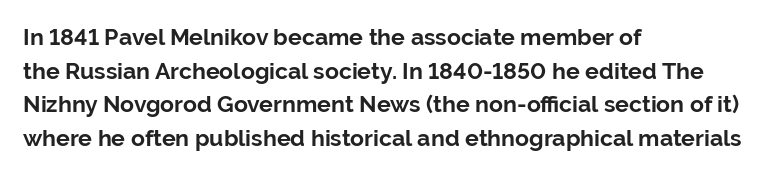
Each line starts at the same left margin while the right side varies. One glance says typical: line gaps are just what's usual. Nope, not italic — everything's standing straight. Plenty of ink on the page — the face is bold.
